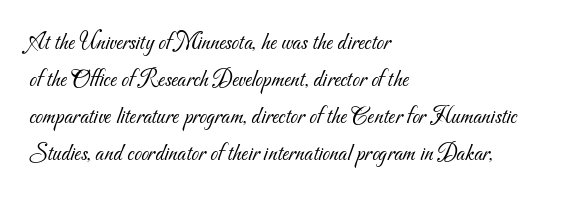
Glance below the letters and you will spot only blank space. The weight tops out at a normal text grade. Caption: standard tracking, unaltered. Short and long lines alike share a common starting point at left.
